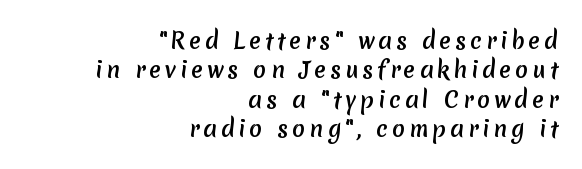
Q: Is the text underlined? A: No.
Q: How is the paragraph aligned? A: Right-aligned.
Q: Is the spacing between lines tight, normal or loose? A: Normal.
